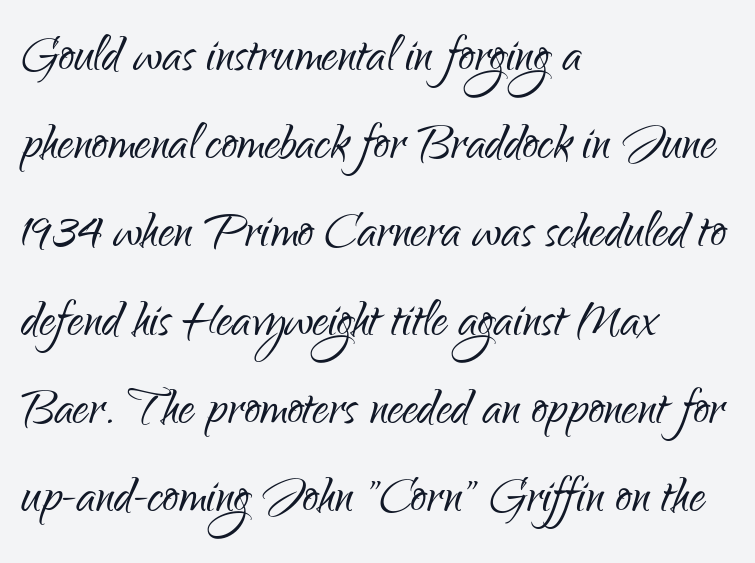
The image shows 63 px light, condensed sans-serif type; set left-aligned, normal line spacing (1.4x), normal letter spacing, not underlined; low stroke contrast and a small x-height.
